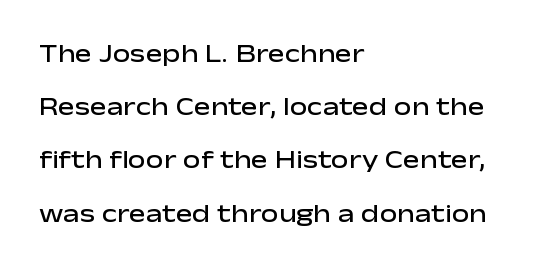
This is moderately heavy type, rendered in semibold. Ascenders rise straight up at ninety degrees. Between one letter and the next there's only the usual sliver of space. Students, observe: this is what heavily led, spacious text looks like. The baseline area is clear.
